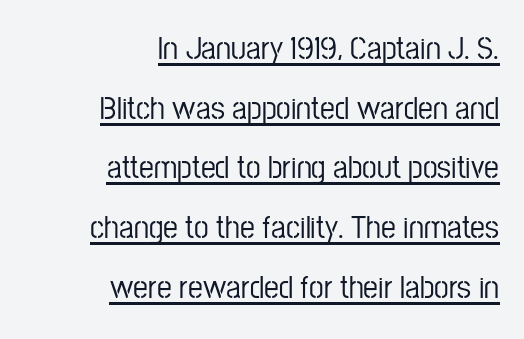
The image shows 33 px condensed sans-serif type, upright; set right-aligned, line spacing 1.81x, normal letter spacing, underlined; low stroke contrast and a medium x-height.
